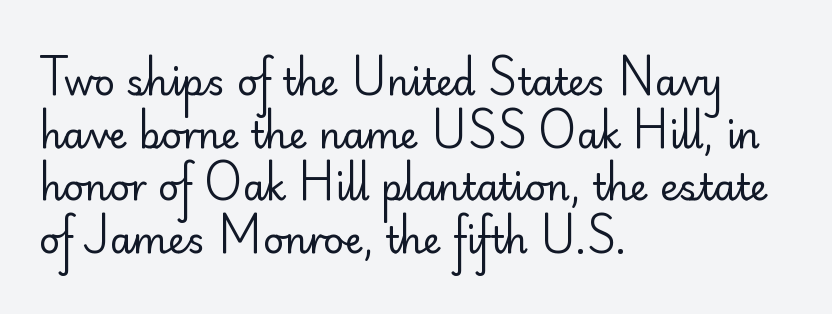
The image shows 36 px regular-weight sans-serif type, upright; set left-aligned, normal line spacing (1.46x), normal letter spacing, not underlined; low stroke contrast and a small x-height.
